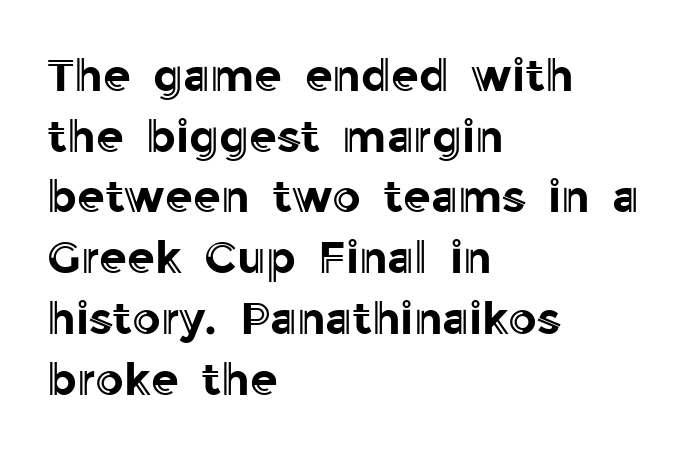
The image shows 45 px text type, upright; set left-aligned, normal line spacing (1.35x), normal letter spacing, not underlined; a medium x-height.
